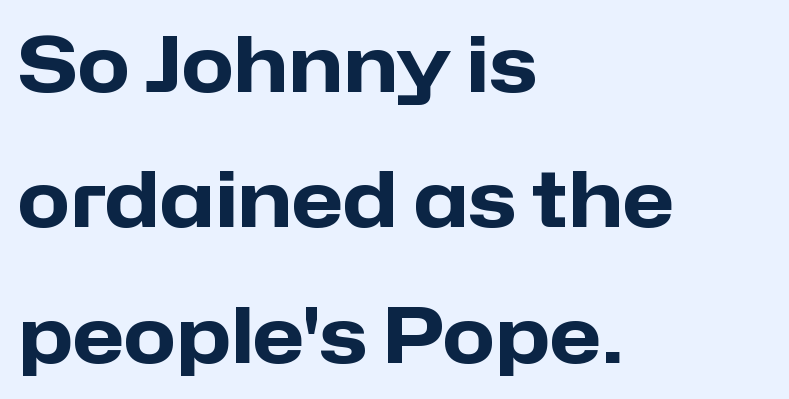
{"serif": "no", "italic": "no", "bold": "yes", "weight": "heavy", "width": "normal", "stroke_contrast": "low", "x_height": "medium", "monospaced": "no", "underline": "no", "align": "left", "line_spacing_ratio": 1.78, "letter_spacing": "normal", "letter_spacing_em": 0.0, "glyph_px": 76}
